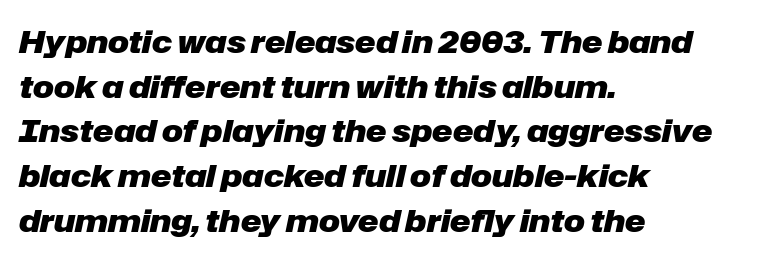
{"italic": "yes", "lean": "right", "slant_degrees": 12, "bold": "yes", "weight": "heavy", "width": "normal", "stroke_contrast": "low", "x_height": "medium", "monospaced": "no", "underline": "no", "align": "left", "line_spacing": "normal", "line_spacing_ratio": 1.44, "letter_spacing": "normal", "letter_spacing_em": 0.0, "glyph_px": 31}
